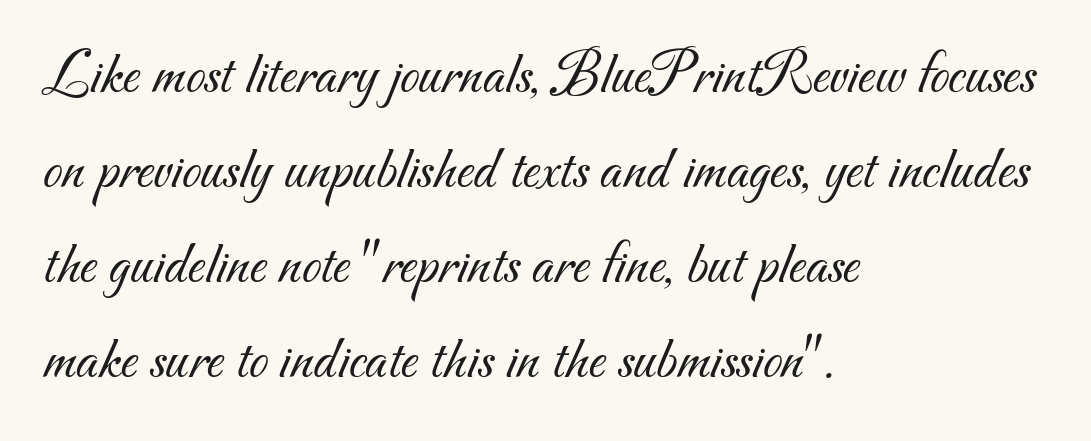
Q: Is the text bold? A: No.
Q: Is the typeface a serif or a sans-serif typeface? A: Sans-serif.
Q: Is the text underlined? A: No.
Q: How is the paragraph aligned? A: Left-aligned.
Q: Is the spacing between letters normal or unusually wide? A: Normal.
Q: Is the spacing between lines tight, normal or loose? A: Normal.
Q: Width (condensed, normal, or wide)? A: Normal.
Q: Stroke contrast? A: Medium.
Q: x-height? A: Small.
Q: Monospaced? A: No.
